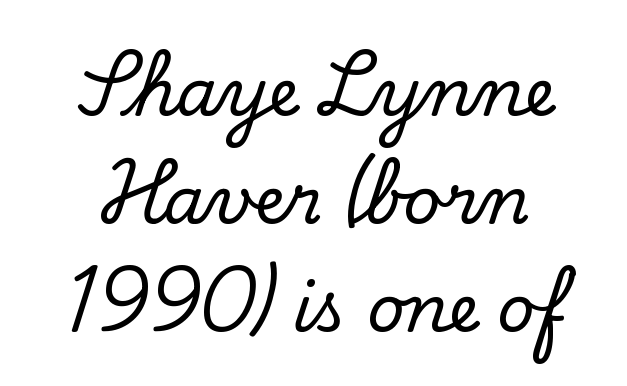
Q: Is the text italic (slanted)? A: Yes.
Q: Is the typeface a serif or a sans-serif typeface? A: Serif.
Q: Is the text underlined? A: No.
Q: How is the paragraph aligned? A: Centered.
Q: Is the spacing between letters normal or unusually wide? A: Normal.
Q: Is the spacing between lines tight, normal or loose? A: Normal.
Q: Width (condensed, normal, or wide)? A: Normal.
Q: Stroke contrast? A: Low.
Q: x-height? A: Small.
Q: Monospaced? A: No.
